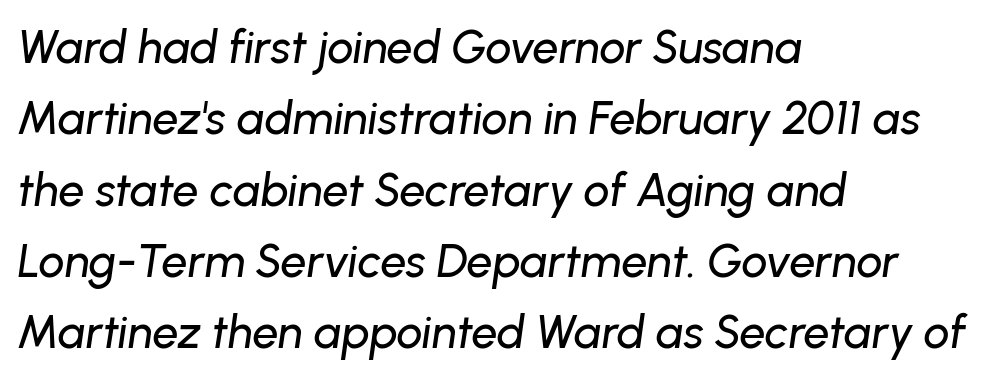
Each line starts at the same left margin while the right side varies. Observe the lean: these are italic letterforms. Descenders are the only things crossing below the line. Successive baselines arrive at the customary interval.
